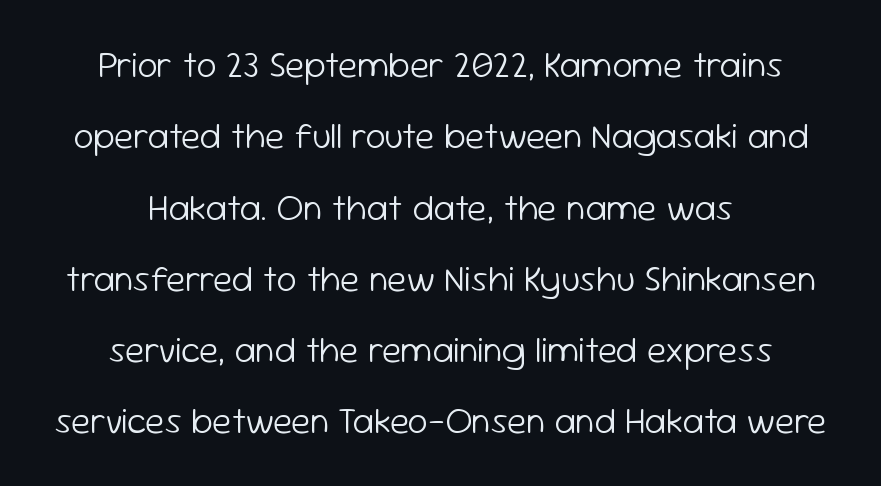
Q: Is the text bold? A: No.
Q: Is the text italic (slanted)? A: No, it is upright.
Q: Is the typeface a serif or a sans-serif typeface? A: Sans-serif.
Q: Is the text underlined? A: No.
Q: How is the paragraph aligned? A: Centered.
Q: Is the spacing between letters normal or unusually wide? A: Normal.
Q: Is the spacing between lines tight, normal or loose? A: Loose.
Q: Width (condensed, normal, or wide)? A: Normal.
Q: Stroke contrast? A: Low.
Q: x-height? A: Medium.
Q: Monospaced? A: No.
